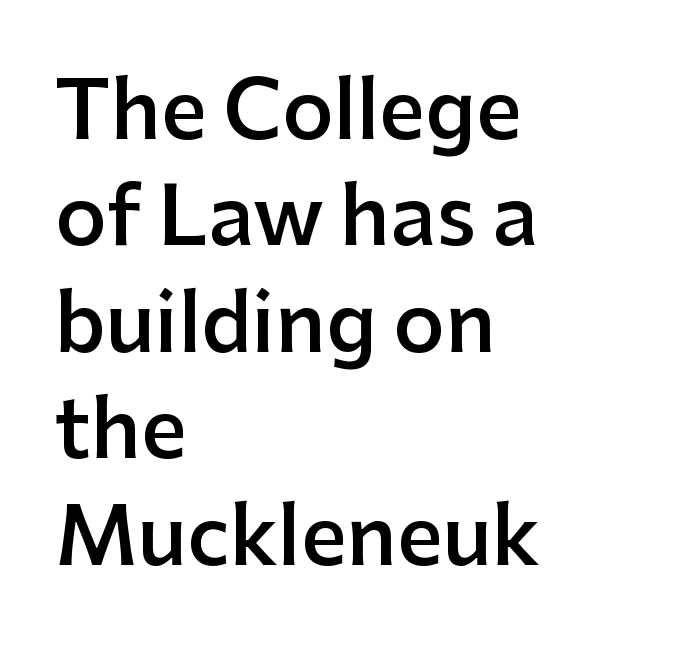
{"serif": "no", "italic": "no", "bold": "semi", "weight": "semibold", "width": "normal", "stroke_contrast": "low", "x_height": "medium", "monospaced": "no", "underline": "no", "align": "left", "line_spacing": "normal", "line_spacing_ratio": 1.33, "letter_spacing": "normal", "letter_spacing_em": 0.0, "glyph_px": 80}
